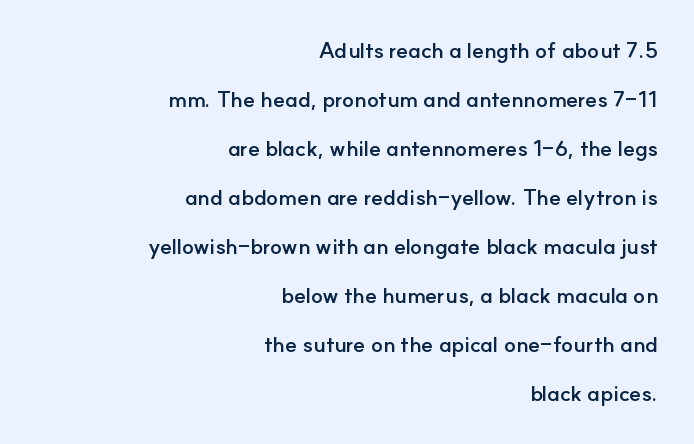
The strokes are fattened all the way to bold. Reading down the block, your eye finds every line finishing at a fixed right position. Leading is clearly above the norm, producing a sparse column. Honestly, there is no underline to notice here at all. These lines keep a tight, regular rhythm from letter to letter.
